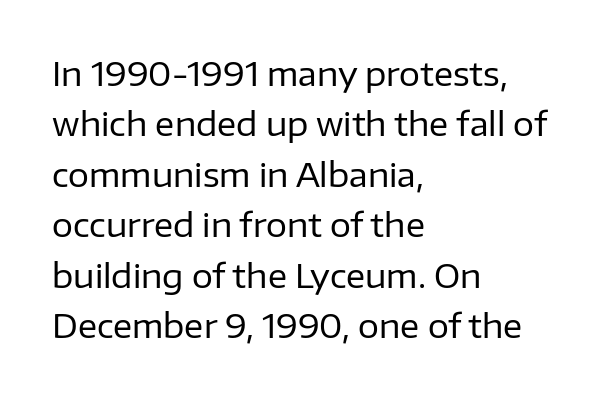
Each line starts at the same left margin while the right side varies. The type sits square on the baseline with zero lean. The face used here is rendered with its standard letterfit. The cut favours lightness, reaching ordinary text weight at its darkest. The specimen omits any rule beneath the text block's lines.
